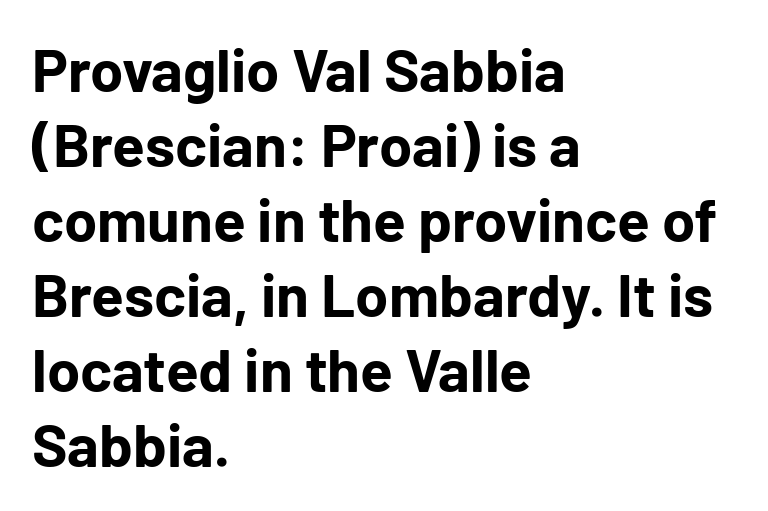
The image shows 60 px bold sans-serif type, upright; set left-aligned, normal line spacing (1.25x), normal letter spacing, not underlined; low stroke contrast and a medium x-height.
